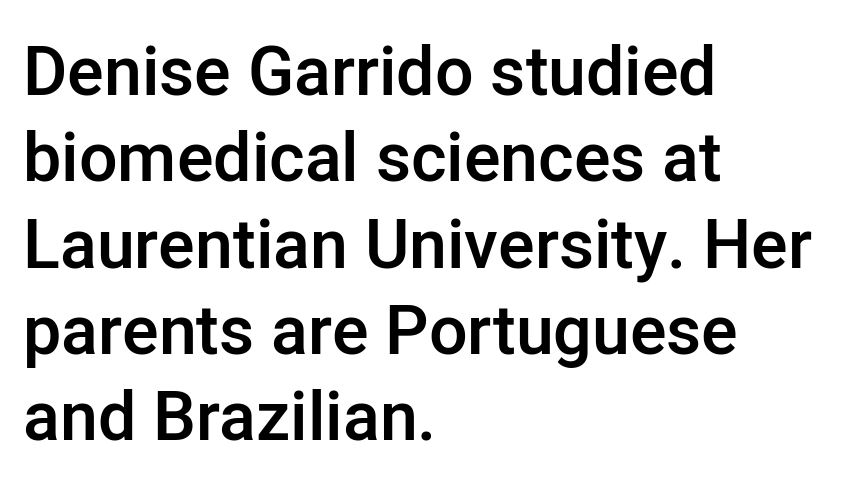
Type without underlining. I'd describe the lettering as semibold — firm but not a full bold. When letters stand straight like this, we call the style roman or upright. This sample has the flowing, uneven cadence of proportional lettering. Casual observation: everything's shoved over to the left.
